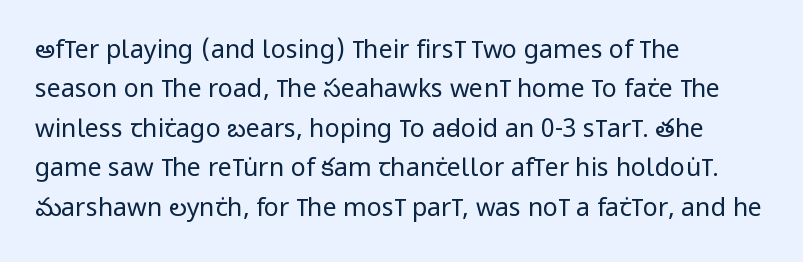
The image shows 25 px text type, upright; set left-aligned, normal line spacing (1.58x), normal letter spacing, not underlined.
